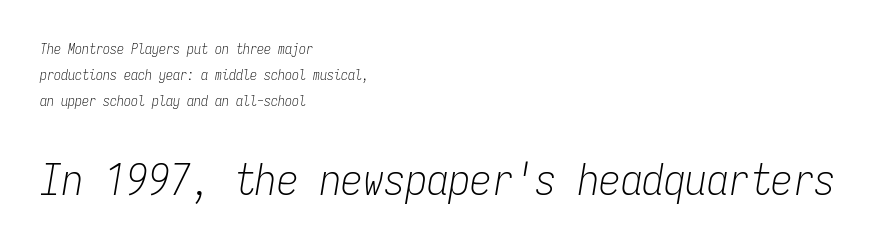
The specimen omits any rule beneath the text block's lines. A light-to-regular cut is what we see here. Note the uniform advance width — an 'i' takes as much space as an 'm'. Two sizes are in play, and the larger belongs to the second block. Is the letter spacing exaggerated? No — it looks like the ordinary default.
